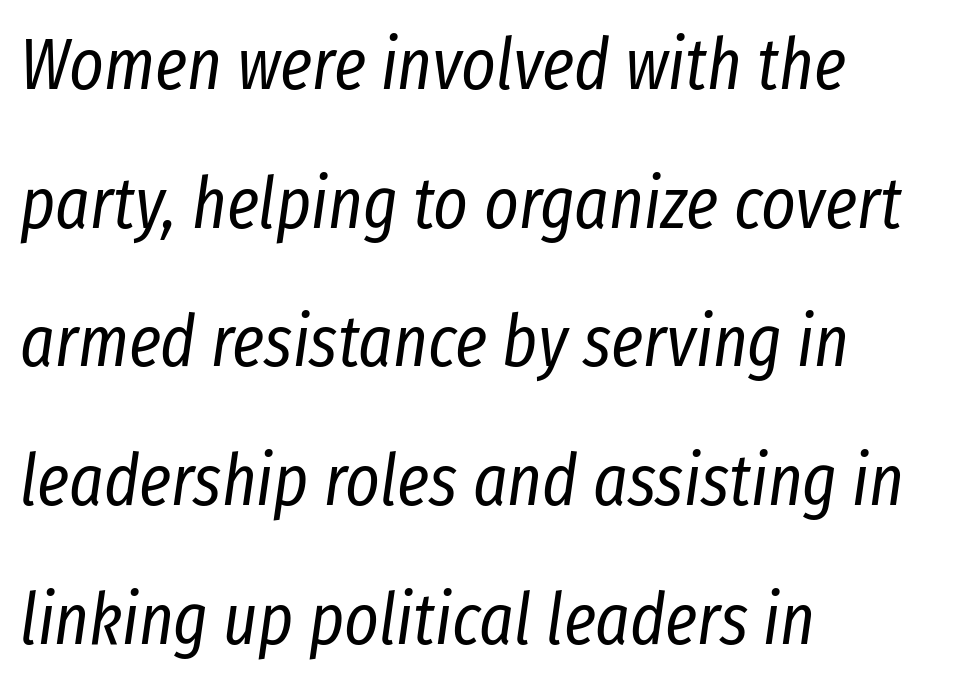
Notice the wide empty band between every row — that's loose leading. There is no visible air inserted between adjacent glyphs. This rendering features lettering with no underline. Quick note: italic. The rag falls on the right side of this text block.
